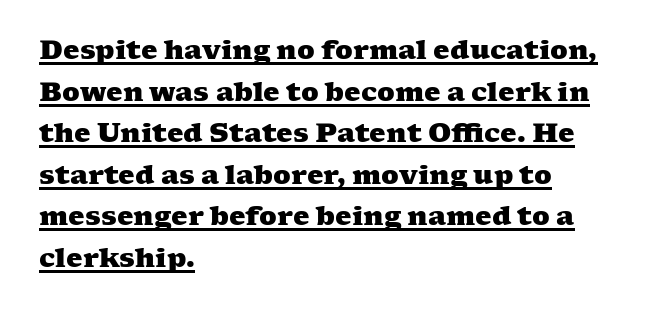
Q: Is the text bold? A: Yes.
Q: Is the text underlined? A: Yes.
Q: How is the paragraph aligned? A: Left-aligned.
Q: Is the spacing between letters normal or unusually wide? A: Normal.
Q: Is the spacing between lines tight, normal or loose? A: Normal.
